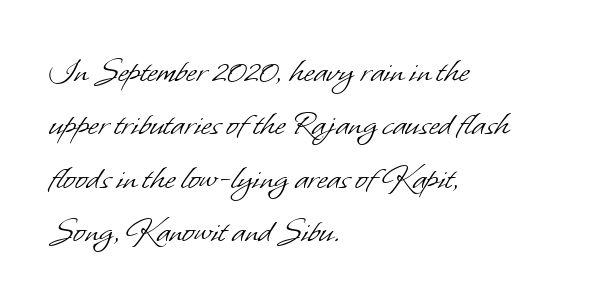
Q: Is the text bold? A: No.
Q: Is the typeface a serif or a sans-serif typeface? A: Sans-serif.
Q: Is the text underlined? A: No.
Q: How is the paragraph aligned? A: Left-aligned.
Q: Is the spacing between letters normal or unusually wide? A: Normal.
Q: Is the spacing between lines tight, normal or loose? A: Normal.
Q: Width (condensed, normal, or wide)? A: Normal.
Q: Stroke contrast? A: Low.
Q: x-height? A: Small.
Q: Monospaced? A: No.
